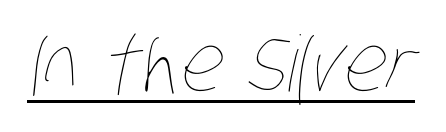
{"bold": "no", "weight": "thin", "width": "condensed", "stroke_contrast": "low", "x_height": "large", "monospaced": "no", "underline": "yes", "letter_spacing": "normal", "letter_spacing_em": 0.0, "glyph_px": 77}
